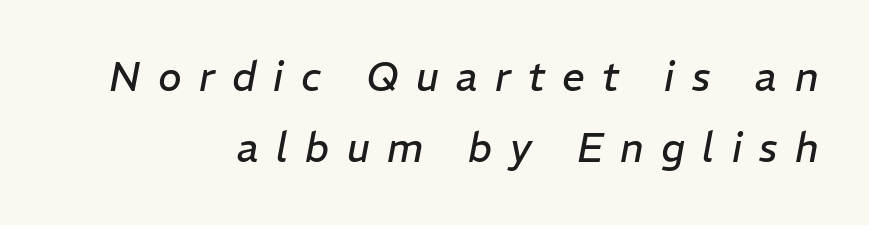
{"italic": "yes", "lean": "right", "slant_degrees": 11, "bold": "no", "weight": "regular", "width": "normal", "stroke_contrast": "low", "x_height": "medium", "monospaced": "no", "underline": "no", "align": "right", "line_spacing_ratio": 1.78, "letter_spacing": "wide", "letter_spacing_em": 0.43, "glyph_px": 40}
